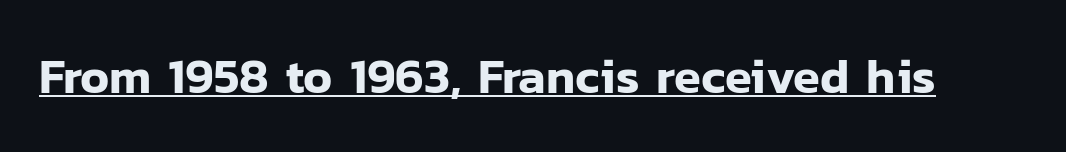
{"serif": "no", "italic": "no", "width": "normal", "stroke_contrast": "low", "x_height": "medium", "monospaced": "no", "underline": "yes", "letter_spacing": "normal", "letter_spacing_em": 0.0, "glyph_px": 49}
